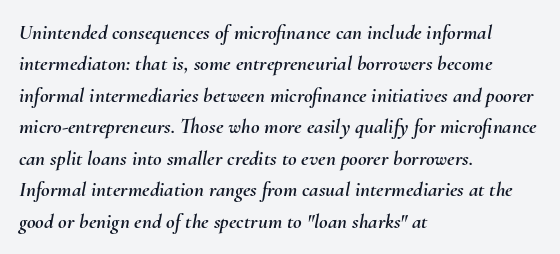
Would a proofreader flag this as italicized? Yes. Check under the words: just untouched page. No extra tracking has been applied to these lines. Line starts are locked; line ends wander. Regarding leading, the lines here are spaced in the standard way.
